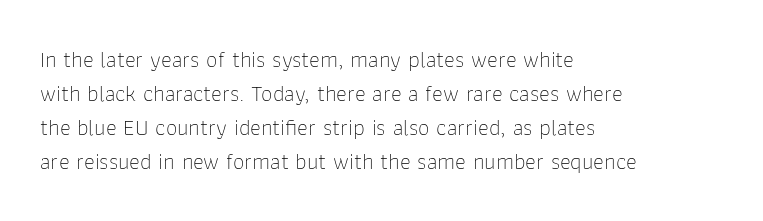
The type sits square on the baseline with zero lean. Stem width sits at or under what a default text font uses. Horizontally, the lines are justified to the leading edge only. This sample keeps an unexceptional amount of space between lines. The space beneath each line is pristine and unruled. There is no visible air inserted between adjacent glyphs.
